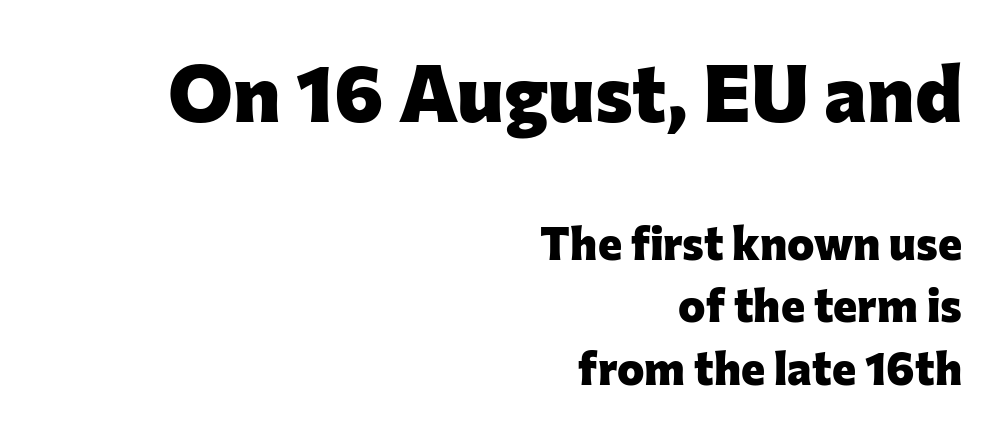
The image shows 80 px heavy sans-serif type, upright; set right-aligned, normal line spacing (1.36x), normal letter spacing, not underlined; the first (top) block is 1.74x larger; low stroke contrast and a medium x-height.
